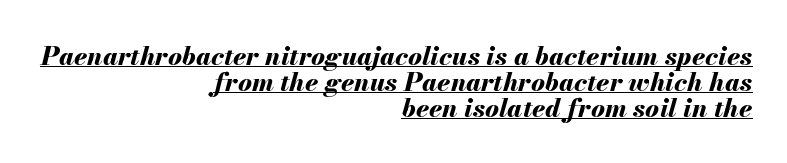
Caption: bold face, heavy strokes. In CSS terms this would be text-align: right. The glyphs are accompanied by a horizontal stroke just below them. The rendering uses a small line-height, squeezing the rows. When letters slant like this, we call the style italic.
